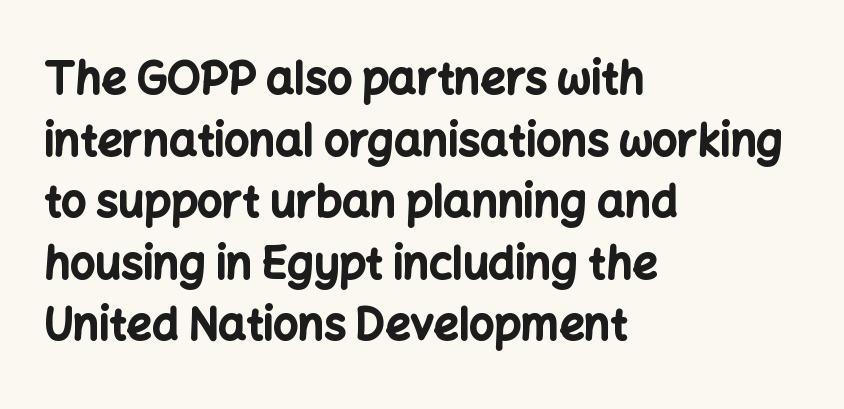
Q: Is the text bold? A: Yes.
Q: Is the text italic (slanted)? A: No, it is upright.
Q: Is the typeface a serif or a sans-serif typeface? A: Sans-serif.
Q: Is the text underlined? A: No.
Q: How is the paragraph aligned? A: Left-aligned.
Q: Is the spacing between letters normal or unusually wide? A: Normal.
Q: Is the spacing between lines tight, normal or loose? A: Normal.
Q: Width (condensed, normal, or wide)? A: Normal.
Q: Stroke contrast? A: Low.
Q: x-height? A: Medium.
Q: Monospaced? A: No.
